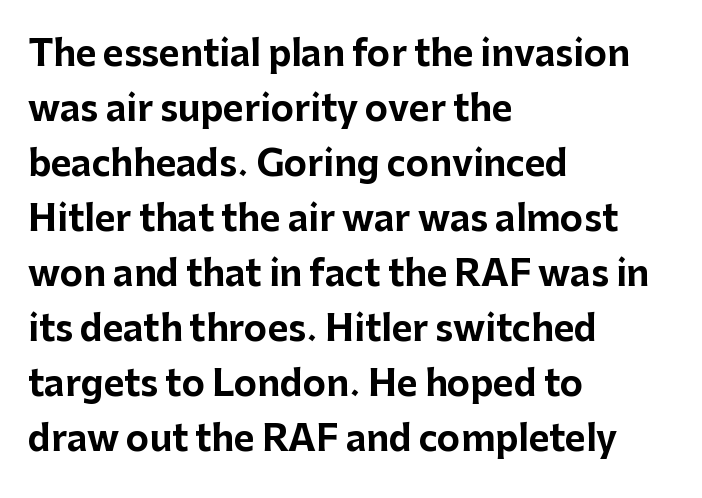
{"serif": "no", "italic": "no", "bold": "yes", "weight": "bold", "width": "normal", "stroke_contrast": "low", "x_height": "medium", "monospaced": "no", "underline": "no", "align": "left", "line_spacing": "normal", "line_spacing_ratio": 1.57, "letter_spacing": "normal", "letter_spacing_em": 0.0, "glyph_px": 35}
